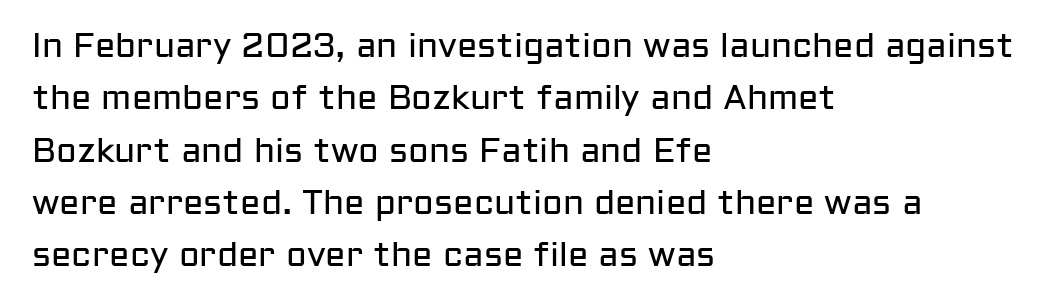
Q: Is the text bold? A: No.
Q: Is the text italic (slanted)? A: No, it is upright.
Q: Is the typeface a serif or a sans-serif typeface? A: Sans-serif.
Q: Is the text underlined? A: No.
Q: How is the paragraph aligned? A: Left-aligned.
Q: Is the spacing between letters normal or unusually wide? A: Normal.
Q: Is the spacing between lines tight, normal or loose? A: Normal.
Q: Width (condensed, normal, or wide)? A: Normal.
Q: Stroke contrast? A: Low.
Q: x-height? A: Medium.
Q: Monospaced? A: No.
